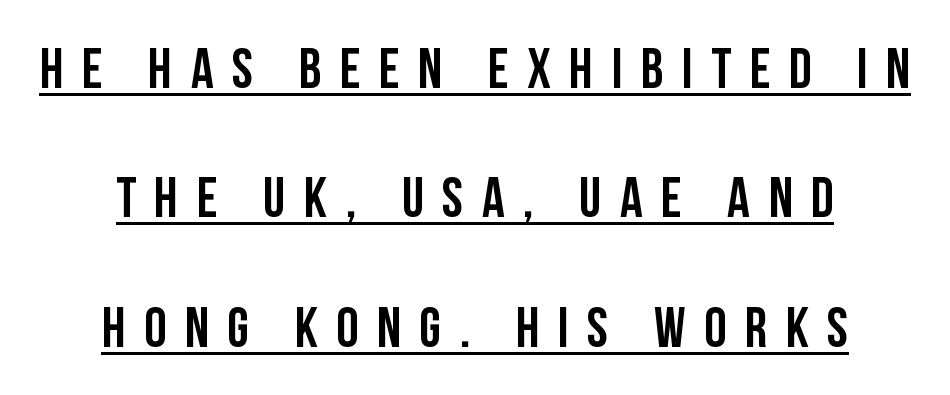
In terms of letterform style, serifs are entirely absent. The font's upright variant was chosen for this text. Notice the wide empty band between every row — that's loose leading. Spacing verdict: proportional, widths tailored to each character.
